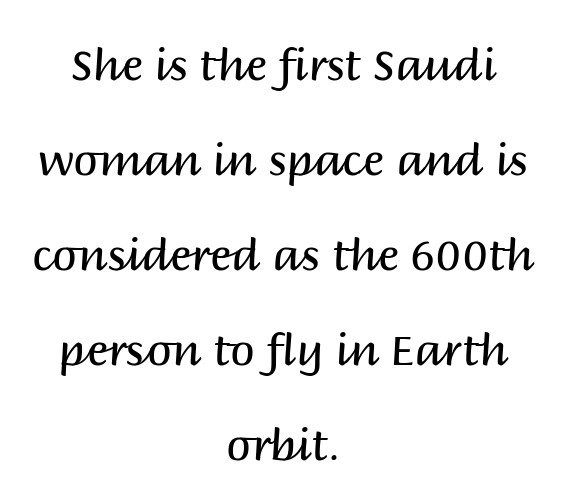
{"serif": "no", "bold": "no", "weight": "regular", "width": "normal", "stroke_contrast": "medium", "x_height": "large", "monospaced": "no", "underline": "no", "align": "center", "line_spacing": "loose", "line_spacing_ratio": 2.16, "letter_spacing": "normal", "letter_spacing_em": 0.0, "glyph_px": 44}
